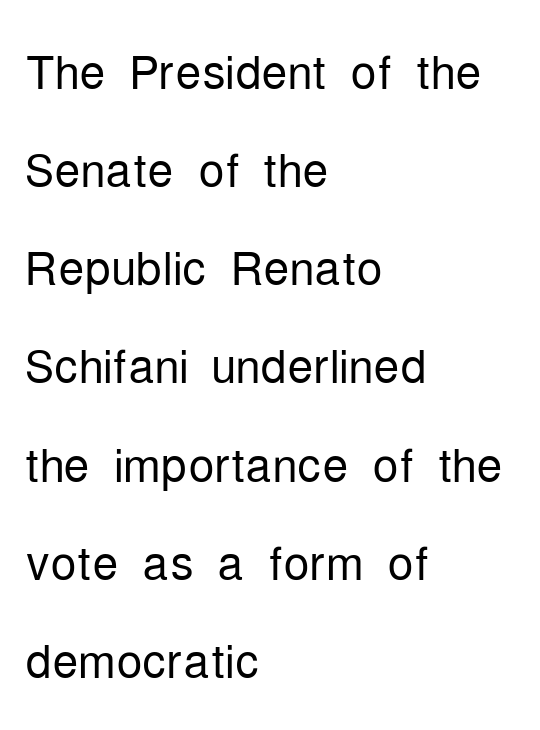
The text block is weighted toward the left margin, trailing off unevenly rightward. Glance below the letters and you will spot only blank space. In terms of letterform style, serifs are entirely absent. Italic? Not at all — the glyphs are vertical. Here the glyphs are tracked normally, forming tight word shapes.
